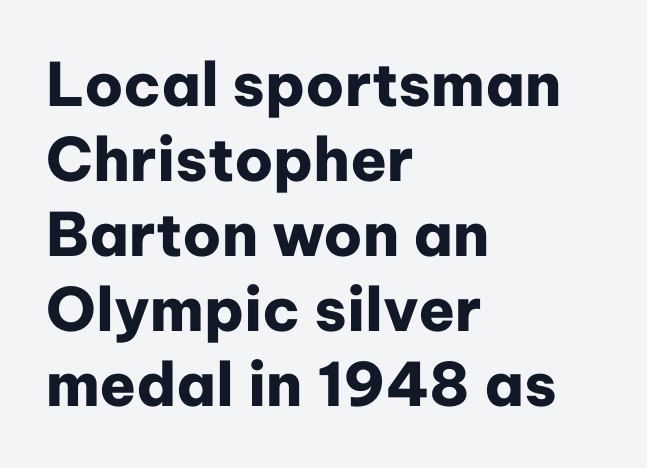
{"serif": "no", "italic": "no", "bold": "yes", "weight": "heavy", "width": "normal", "stroke_contrast": "low", "x_height": "medium", "monospaced": "no", "underline": "no", "align": "left", "line_spacing": "normal", "line_spacing_ratio": 1.25, "letter_spacing": "normal", "letter_spacing_em": 0.0, "glyph_px": 60}
